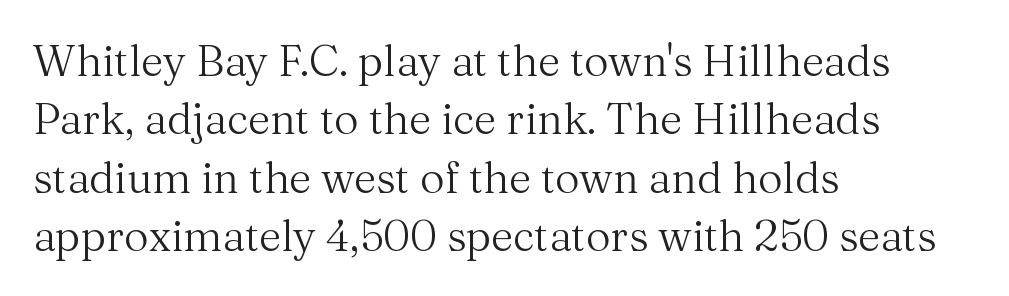
{"serif": "yes", "italic": "no", "bold": "no", "weight": "regular", "width": "normal", "stroke_contrast": "medium", "x_height": "medium", "monospaced": "no", "underline": "no", "align": "left", "line_spacing": "normal", "line_spacing_ratio": 1.36, "letter_spacing": "normal", "letter_spacing_em": 0.0, "glyph_px": 43}
